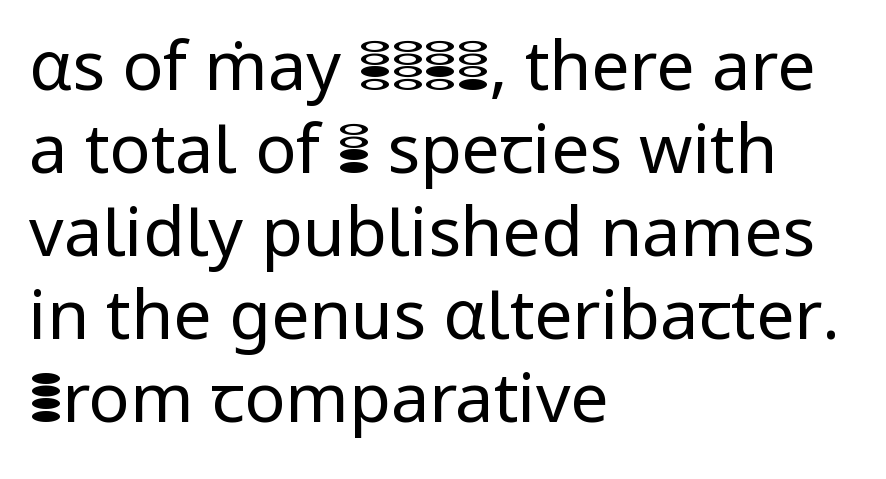
The image shows 68 px regular-weight sans-serif type, upright; set left-aligned, line spacing 1.22x, normal letter spacing, not underlined; low stroke contrast and a medium x-height.
